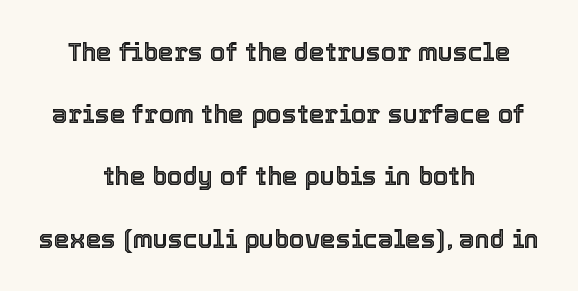
Bare-footed words on every line. Short and long lines alike share a common midpoint. Tracking value appears to be zero — textbook default spacing. Quick note: interline space is abundant. The lettering stays uniformly vertical, giving the passage a roman look.
